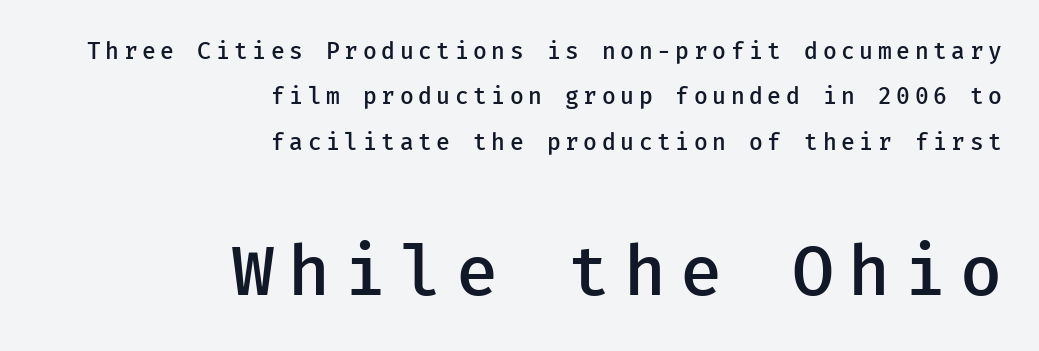
The typeface chosen for these lines omits serifs. Every character sits straight up, as roman type does. The passage is arranged like a letterhead date or caption credit — flush right. Caption: upper text group reduced, lower text group enlarged. Plain, unruled lines of type. Does the weight exceed regular? Yes, but only to semibold.
